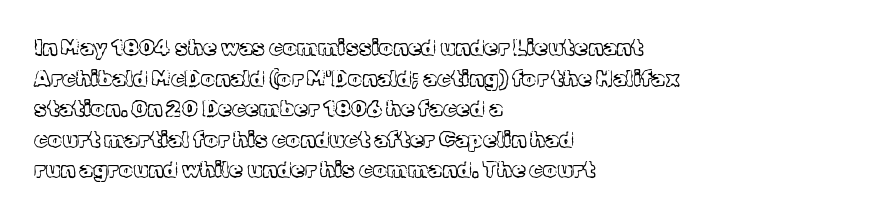
{"italic": "no", "bold": "no", "underline": "no", "align": "left", "line_spacing": "normal", "line_spacing_ratio": 1.39, "letter_spacing": "normal", "letter_spacing_em": 0.0, "glyph_px": 22}
